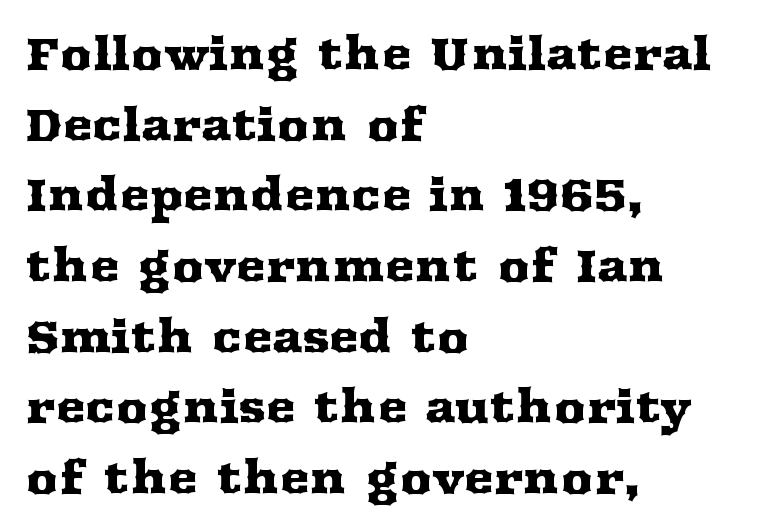
Q: Is the text italic (slanted)? A: No, it is upright.
Q: Is the typeface a serif or a sans-serif typeface? A: Serif.
Q: Is the text underlined? A: No.
Q: How is the paragraph aligned? A: Left-aligned.
Q: Is the spacing between letters normal or unusually wide? A: Normal.
Q: Is the spacing between lines tight, normal or loose? A: Normal.
Q: Width (condensed, normal, or wide)? A: Wide.
Q: Stroke contrast? A: Medium.
Q: x-height? A: Medium.
Q: Monospaced? A: No.
